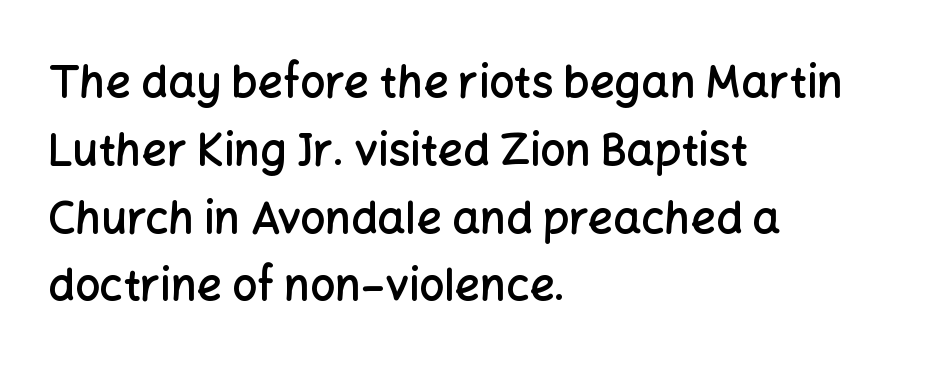
Q: Is the text bold? A: Semi-bold.
Q: Is the text italic (slanted)? A: No, it is upright.
Q: Is the typeface a serif or a sans-serif typeface? A: Sans-serif.
Q: Is the text underlined? A: No.
Q: How is the paragraph aligned? A: Left-aligned.
Q: Is the spacing between letters normal or unusually wide? A: Normal.
Q: Is the spacing between lines tight, normal or loose? A: Normal.
Q: Width (condensed, normal, or wide)? A: Normal.
Q: Stroke contrast? A: Low.
Q: x-height? A: Medium.
Q: Monospaced? A: No.
